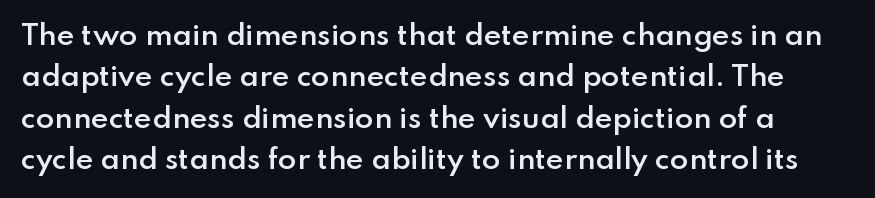
Q: Is the text bold? A: Semi-bold.
Q: Is the text italic (slanted)? A: No, it is upright.
Q: Is the text underlined? A: No.
Q: Is the spacing between letters normal or unusually wide? A: Normal.
Q: Is the spacing between lines tight, normal or loose? A: Normal.
